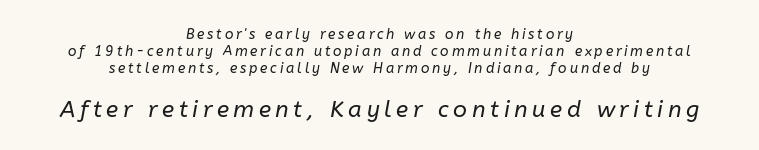
Type without underlining. The rendering inserts visible extra space after every character. The emphasis by scale lands on block number two, below. Is the block centered? Yes — each line is placed symmetrically about the middle. Observe the lean: these are italic letterforms.
